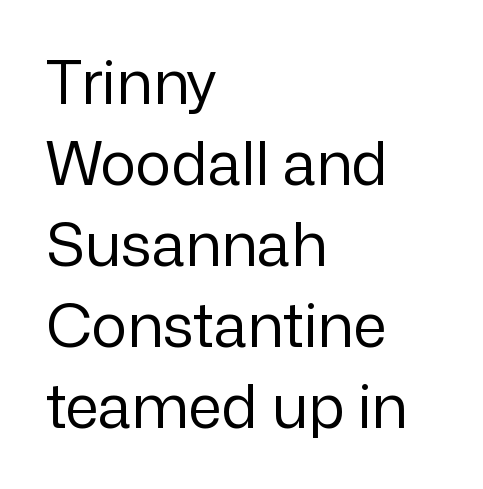
Q: Is the text bold? A: No.
Q: Is the text italic (slanted)? A: No, it is upright.
Q: Is the typeface a serif or a sans-serif typeface? A: Sans-serif.
Q: Is the text underlined? A: No.
Q: How is the paragraph aligned? A: Left-aligned.
Q: Is the spacing between letters normal or unusually wide? A: Normal.
Q: Is the spacing between lines tight, normal or loose? A: Normal.
Q: Width (condensed, normal, or wide)? A: Normal.
Q: Stroke contrast? A: Low.
Q: x-height? A: Medium.
Q: Monospaced? A: No.
